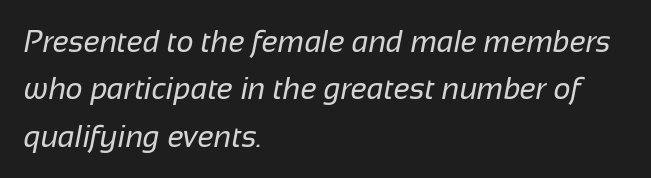
{"serif": "no", "bold": "no", "weight": "regular", "width": "normal", "stroke_contrast": "low", "x_height": "medium", "monospaced": "no", "underline": "no", "align": "left", "line_spacing": "normal", "line_spacing_ratio": 1.58, "letter_spacing": "normal", "letter_spacing_em": 0.0, "glyph_px": 30}
